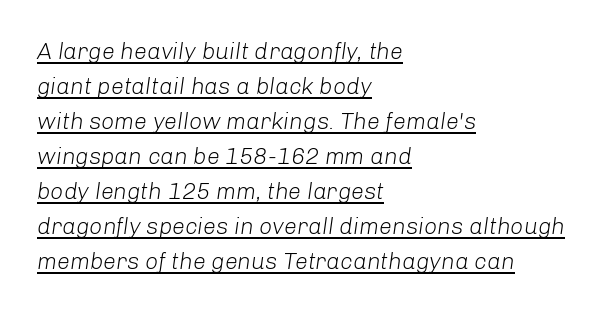
The typeface has the unassuming heft of standard copy or less. The rendering uses a moderate line-height, typical for paragraphs. Layout note: lines flush left. Spacing between characters is what you'd get straight out of the box. Underline: present.
